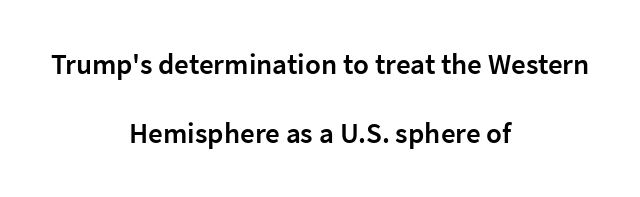
The image shows 29 px semibold sans-serif type, upright; set centered, loose line spacing (2.38x), normal letter spacing, not underlined; low stroke contrast and a medium x-height.
